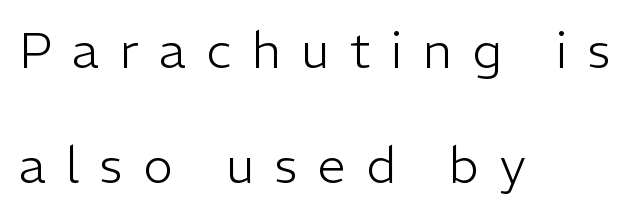
The image shows 50 px light sans-serif type, upright; set left-aligned, loose line spacing (2.31x), unusually wide letter spacing (+0.41 em), not underlined; low stroke contrast and a medium x-height.
